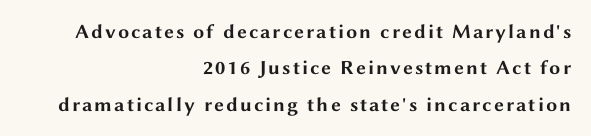
Honestly, there is no underline to notice here at all. These lines carry a lot of weight — the face is fully bold. Unlike italic type, these characters show no tilt at all. Is the block centered? No — it sits flush against the right margin.
